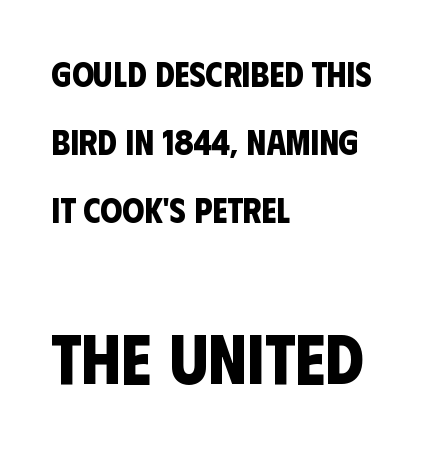
Q: Is the text bold? A: Yes.
Q: Is the typeface a serif or a sans-serif typeface? A: Sans-serif.
Q: Is the text underlined? A: No.
Q: How is the paragraph aligned? A: Left-aligned.
Q: Is the spacing between letters normal or unusually wide? A: Normal.
Q: Is the spacing between lines tight, normal or loose? A: Loose.
Q: Which block of text is set in a larger size, the first (top) or the second (bottom)? A: The second (bottom) one.
Q: Width (condensed, normal, or wide)? A: Condensed.
Q: Stroke contrast? A: Low.
Q: x-height? A: Large.
Q: Monospaced? A: No.
